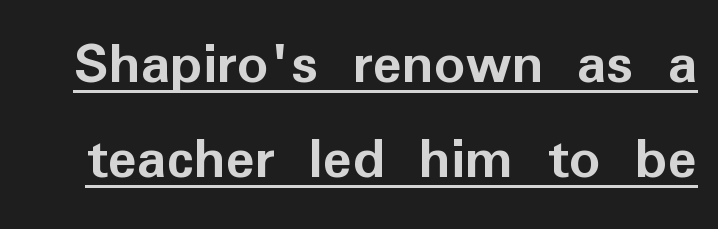
You'd pick this weight for a headline — it's a proper bold. Tall strokes in this sample are plumb rather than angled. Letterform terminals end flat and unadorned throughout the passage. Is this a fixed-width face? No — the glyphs have proportional, varying widths.
